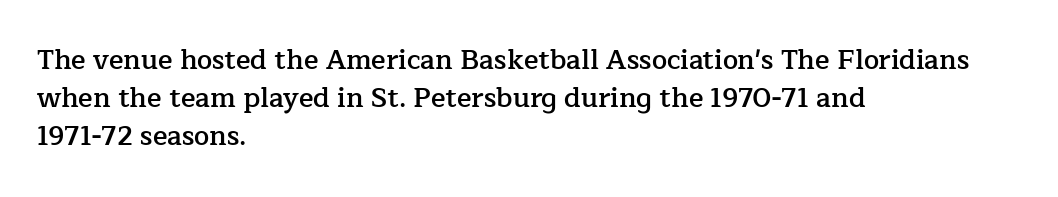
The lines sit at an ordinary, default distance from one another. Compared with typical body copy, the letter spacing here is the same. Casual observation: everything's shoved over to the left. The lettering stays uniformly vertical, giving the passage a roman look.
